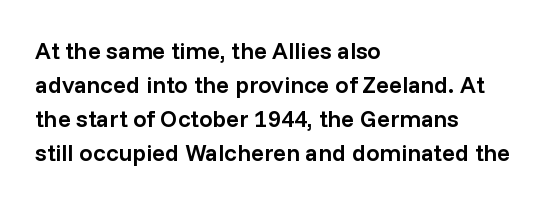
The image shows 24 px text type, upright; set left-aligned, normal line spacing (1.41x), normal letter spacing, not underlined.
